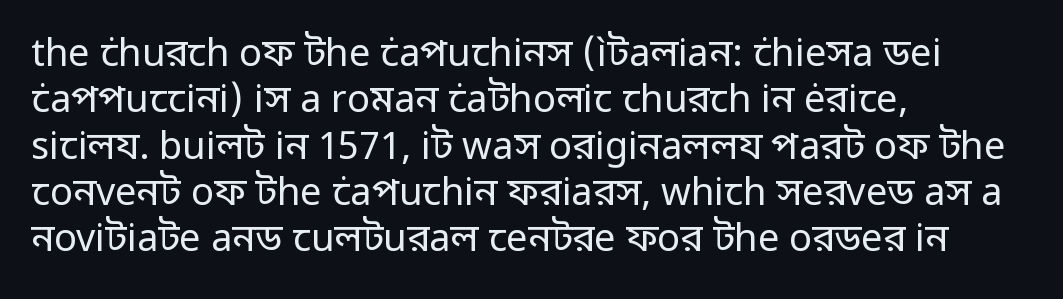
{"serif": "no", "italic": "no", "bold": "no", "weight": "regular", "width": "normal", "stroke_contrast": "low", "x_height": "medium", "monospaced": "no", "underline": "no", "align": "left", "line_spacing_ratio": 1.22, "letter_spacing": "normal", "letter_spacing_em": 0.0, "glyph_px": 38}
